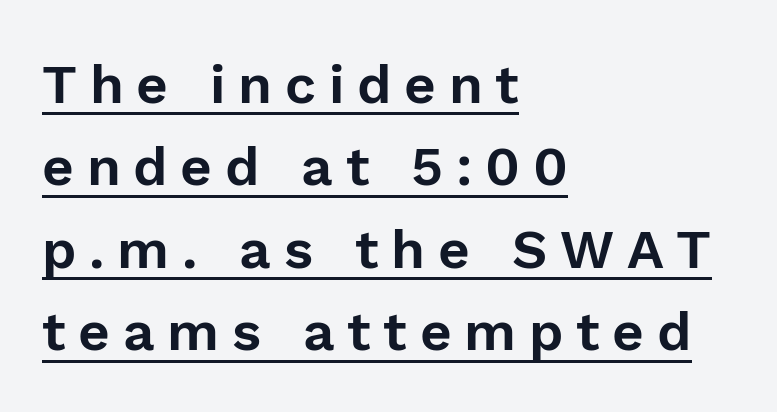
{"serif": "no", "italic": "no", "width": "normal", "stroke_contrast": "low", "x_height": "medium", "monospaced": "no", "underline": "yes", "align": "left", "line_spacing": "normal", "line_spacing_ratio": 1.5, "letter_spacing": "wide", "letter_spacing_em": 0.23, "glyph_px": 55}
